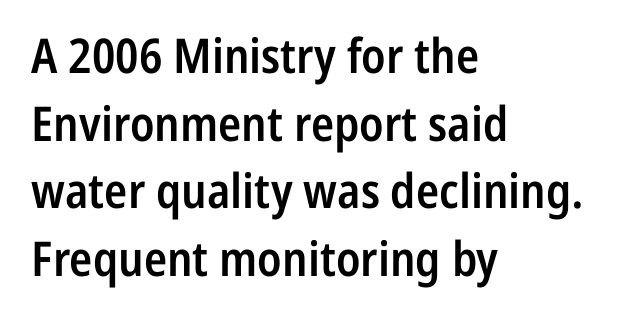
{"serif": "no", "italic": "no", "bold": "semi", "weight": "semibold", "width": "condensed", "stroke_contrast": "low", "x_height": "medium", "monospaced": "no", "underline": "no", "align": "left", "line_spacing": "normal", "line_spacing_ratio": 1.41, "letter_spacing": "normal", "letter_spacing_em": 0.0, "glyph_px": 48}
